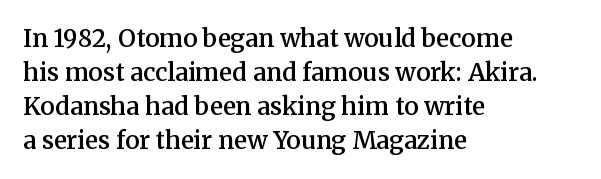
{"italic": "no", "bold": "semi", "underline": "no", "align": "left", "line_spacing": "normal", "line_spacing_ratio": 1.41, "letter_spacing": "normal", "letter_spacing_em": 0.0, "glyph_px": 24}
